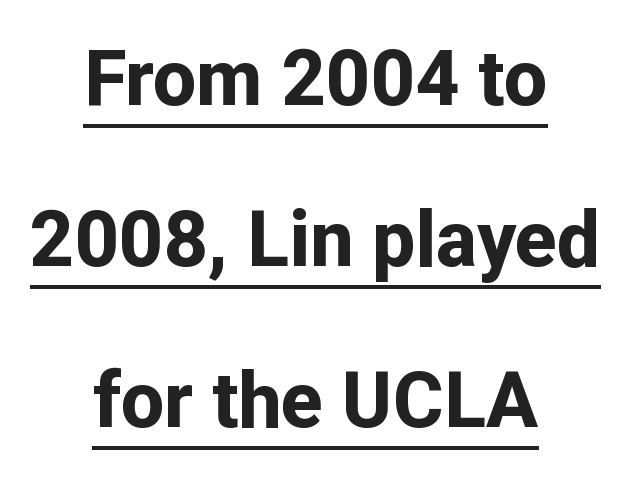
{"serif": "no", "italic": "no", "bold": "yes", "weight": "bold", "width": "normal", "stroke_contrast": "low", "x_height": "medium", "monospaced": "no", "underline": "yes", "align": "center", "line_spacing": "loose", "line_spacing_ratio": 2.09, "letter_spacing": "normal", "letter_spacing_em": 0.0, "glyph_px": 77}
